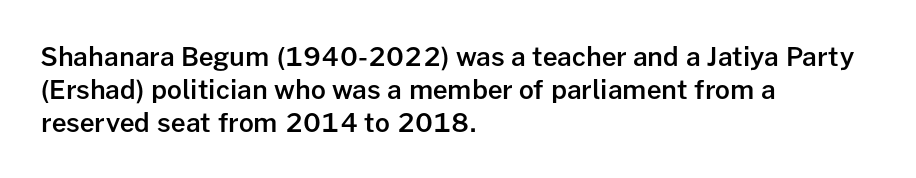
Q: Is the text bold? A: Semi-bold.
Q: Is the text italic (slanted)? A: No, it is upright.
Q: Is the text underlined? A: No.
Q: How is the paragraph aligned? A: Left-aligned.
Q: Is the spacing between letters normal or unusually wide? A: Normal.
Q: Is the spacing between lines tight, normal or loose? A: Normal.
